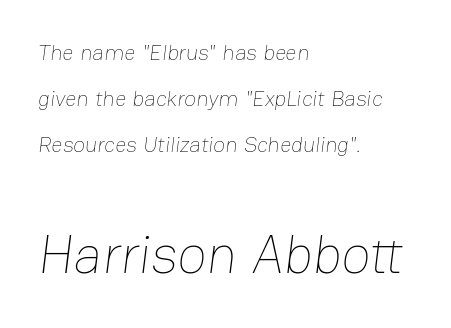
The image shows 54 px thin type; set left-aligned, loose line spacing (2.09x), normal letter spacing, not underlined; the second (bottom) block is 2.45x larger; low stroke contrast and a medium x-height.
